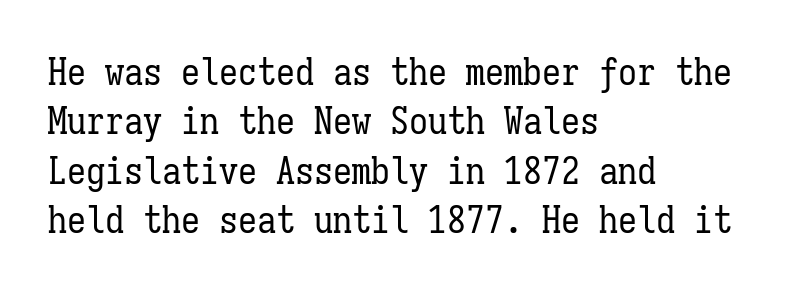
{"italic": "no", "bold": "no", "weight": "regular", "width": "condensed", "stroke_contrast": "low", "x_height": "medium", "monospaced": "yes", "underline": "no", "align": "left", "line_spacing": "normal", "line_spacing_ratio": 1.3, "letter_spacing": "normal", "letter_spacing_em": 0.0, "glyph_px": 38}
